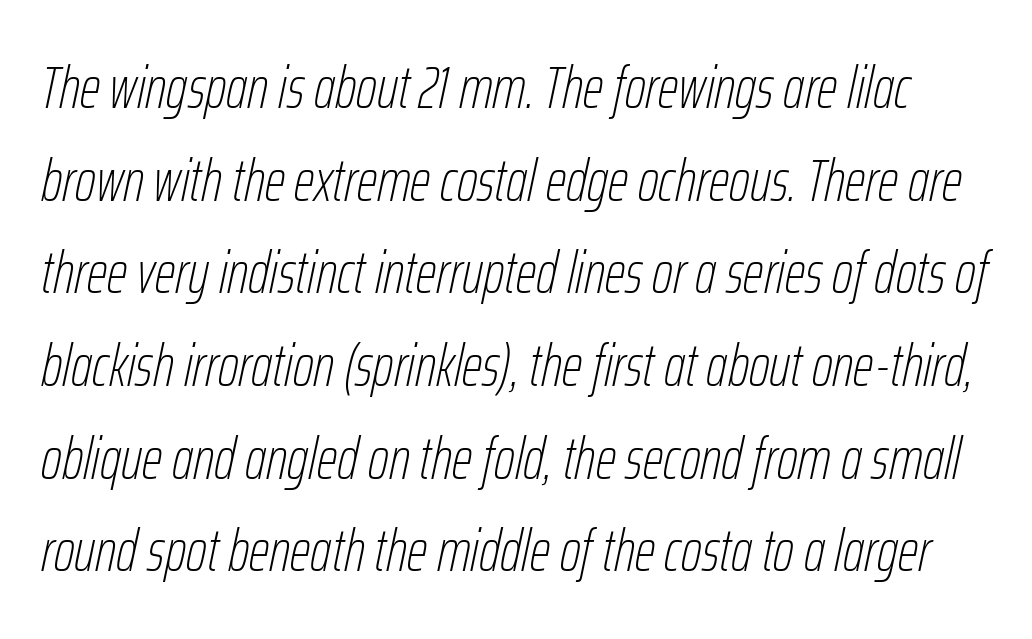
The image shows 59 px thin, condensed type, italic (leaning right); set normal line spacing (1.57x), normal letter spacing, not underlined; low stroke contrast and a medium x-height.
